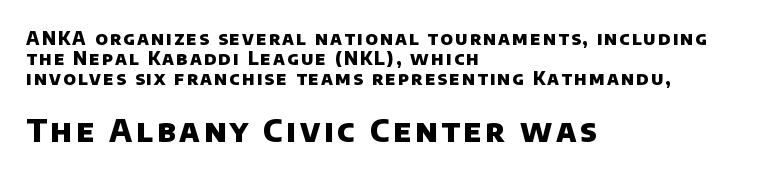
Q: Is the text bold? A: Yes.
Q: Is the typeface a serif or a sans-serif typeface? A: Sans-serif.
Q: Is the text underlined? A: No.
Q: How is the paragraph aligned? A: Left-aligned.
Q: Is the spacing between lines tight, normal or loose? A: Tight.
Q: Which block of text is set in a larger size, the first (top) or the second (bottom)? A: The second (bottom) one.
Q: Width (condensed, normal, or wide)? A: Normal.
Q: Stroke contrast? A: Low.
Q: x-height? A: Large.
Q: Monospaced? A: No.
